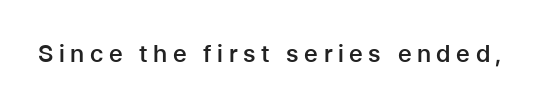
Q: Is the text bold? A: Semi-bold.
Q: Is the text italic (slanted)? A: No, it is upright.
Q: Is the text underlined? A: No.
Q: Is the spacing between letters normal or unusually wide? A: Unusually wide.
